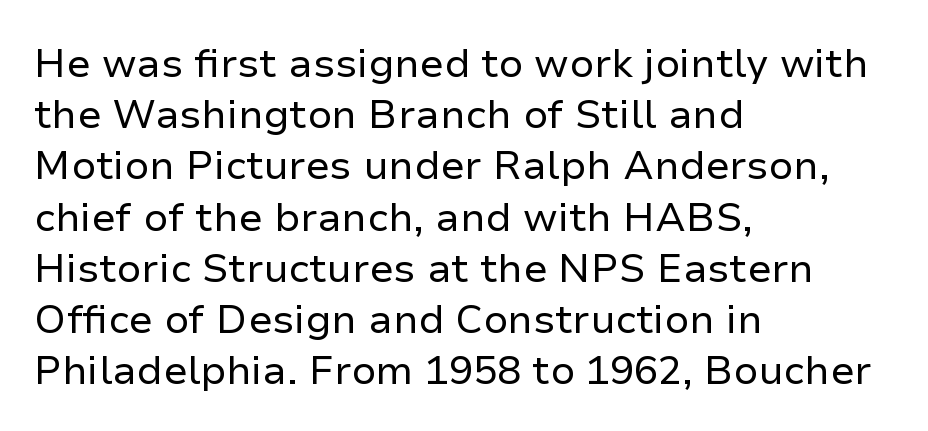
Q: Is the text bold? A: No.
Q: Is the text italic (slanted)? A: No, it is upright.
Q: Is the typeface a serif or a sans-serif typeface? A: Sans-serif.
Q: Is the text underlined? A: No.
Q: How is the paragraph aligned? A: Left-aligned.
Q: Is the spacing between letters normal or unusually wide? A: Normal.
Q: Is the spacing between lines tight, normal or loose? A: Normal.
Q: Width (condensed, normal, or wide)? A: Normal.
Q: Stroke contrast? A: Low.
Q: x-height? A: Medium.
Q: Monospaced? A: No.
